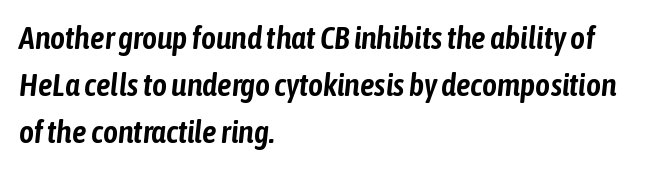
The line texture is even and compact thanks to regular tracking. Check the space under the baseline: it is left empty. A typesetter would call this proportional, since set widths differ per character. The text carries the slant typical of an italic or oblique font. The compositor pushed each line to the left boundary. The designer left line spacing at the default.
